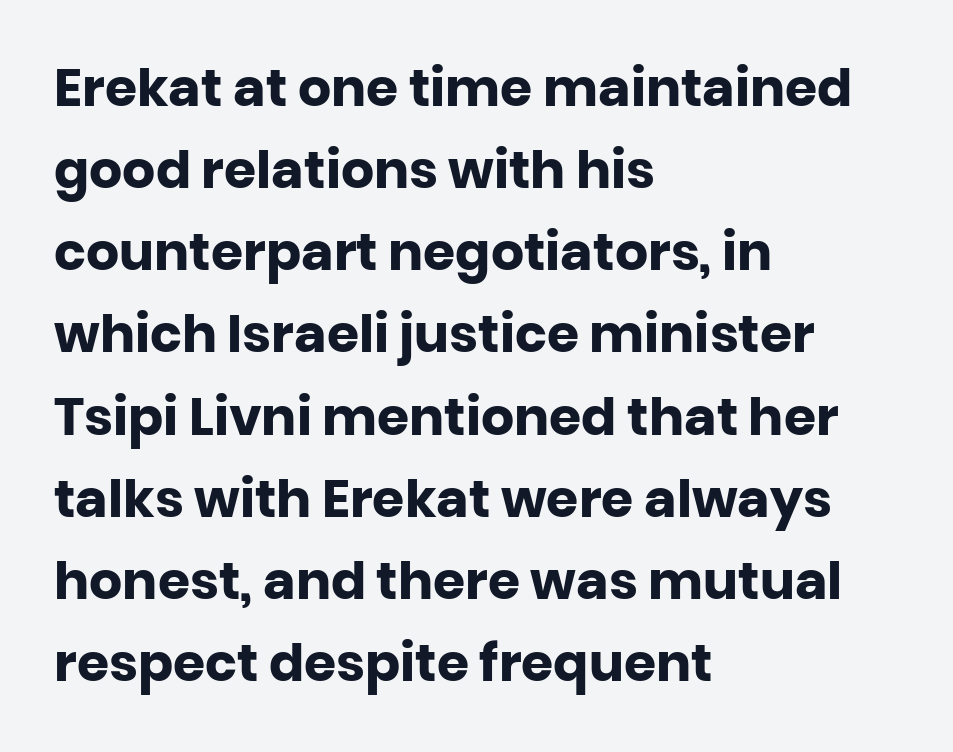
Q: Is the text bold? A: Yes.
Q: Is the text italic (slanted)? A: No, it is upright.
Q: Is the typeface a serif or a sans-serif typeface? A: Sans-serif.
Q: Is the text underlined? A: No.
Q: How is the paragraph aligned? A: Left-aligned.
Q: Is the spacing between letters normal or unusually wide? A: Normal.
Q: Is the spacing between lines tight, normal or loose? A: Normal.
Q: Width (condensed, normal, or wide)? A: Normal.
Q: Stroke contrast? A: Low.
Q: x-height? A: Large.
Q: Monospaced? A: No.
